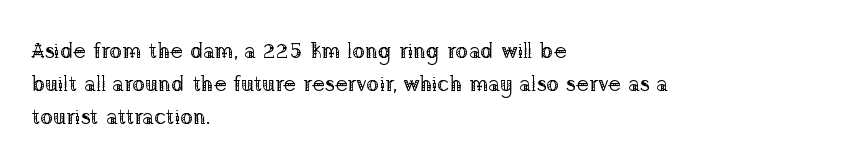
In terms of leading, this rendering sits right in the middle. Quick note: not italic, upright. Stems here are at most as thick as an everyday book face. Letter spacing: default.
